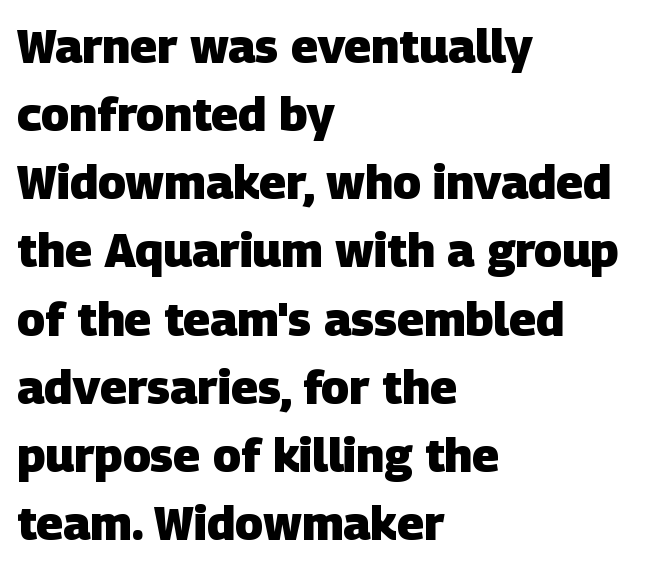
{"serif": "no", "bold": "yes", "weight": "heavy", "width": "normal", "stroke_contrast": "low", "x_height": "large", "monospaced": "no", "underline": "no", "align": "left", "line_spacing": "normal", "line_spacing_ratio": 1.45, "letter_spacing": "normal", "letter_spacing_em": 0.0, "glyph_px": 47}
